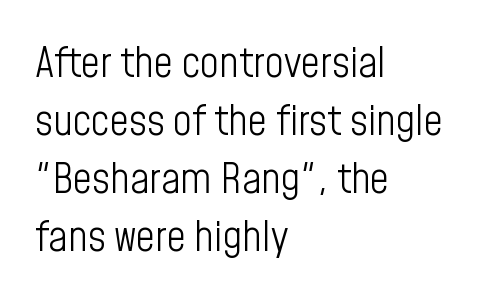
Q: Is the text bold? A: No.
Q: Is the text italic (slanted)? A: No, it is upright.
Q: Is the typeface a serif or a sans-serif typeface? A: Sans-serif.
Q: Is the text underlined? A: No.
Q: How is the paragraph aligned? A: Left-aligned.
Q: Is the spacing between letters normal or unusually wide? A: Normal.
Q: Is the spacing between lines tight, normal or loose? A: Normal.
Q: Width (condensed, normal, or wide)? A: Condensed.
Q: Stroke contrast? A: Low.
Q: x-height? A: Medium.
Q: Monospaced? A: No.
